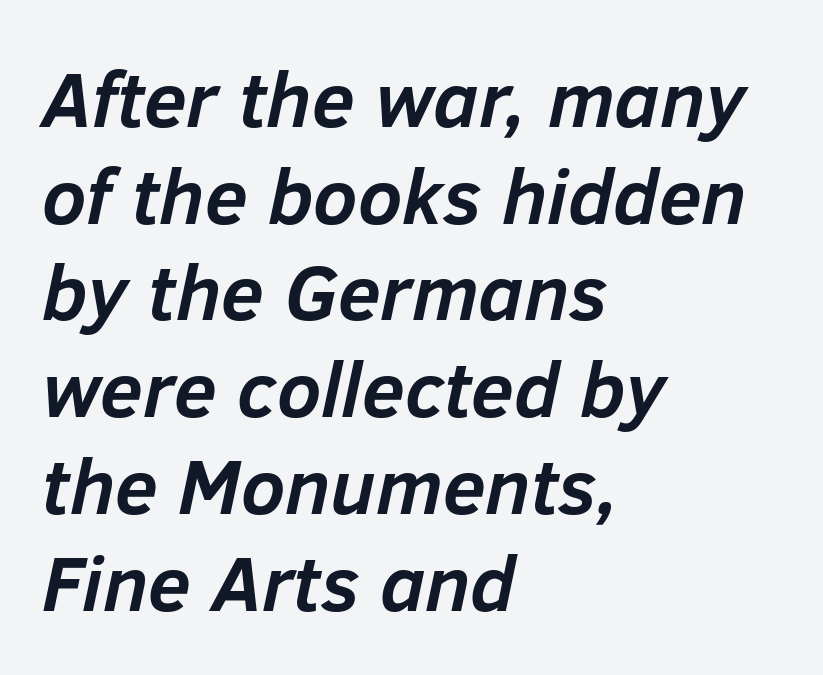
Q: Is the text bold? A: Yes.
Q: Is the text italic (slanted)? A: Yes, it leans right by about 12 degrees.
Q: Is the text underlined? A: No.
Q: How is the paragraph aligned? A: Left-aligned.
Q: Is the spacing between letters normal or unusually wide? A: Normal.
Q: Width (condensed, normal, or wide)? A: Normal.
Q: Stroke contrast? A: Low.
Q: x-height? A: Medium.
Q: Monospaced? A: No.
